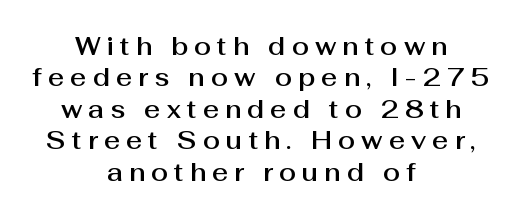
The image shows 25 px text type, upright; set centered, normal line spacing (1.26x), unusually wide letter spacing (+0.24 em), not underlined.
